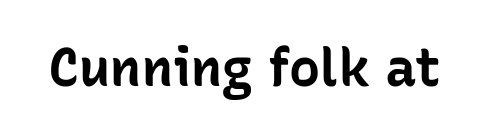
{"serif": "no", "italic": "no", "bold": "yes", "weight": "bold", "width": "normal", "stroke_contrast": "low", "x_height": "medium", "monospaced": "no", "underline": "no", "letter_spacing": "normal", "letter_spacing_em": 0.0, "glyph_px": 52}
